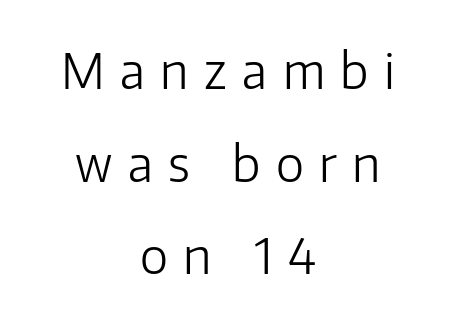
Q: Is the text bold? A: No.
Q: Is the text italic (slanted)? A: No, it is upright.
Q: Is the typeface a serif or a sans-serif typeface? A: Sans-serif.
Q: Is the text underlined? A: No.
Q: How is the paragraph aligned? A: Centered.
Q: Is the spacing between letters normal or unusually wide? A: Unusually wide.
Q: Is the spacing between lines tight, normal or loose? A: Loose.
Q: Width (condensed, normal, or wide)? A: Normal.
Q: Stroke contrast? A: Low.
Q: x-height? A: Medium.
Q: Monospaced? A: No.
